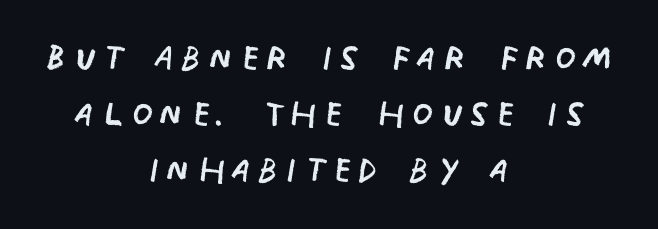
Serifs: no, the terminals of the letterforms are clean. No letter is thick-stroked: the sample isn't bold. A bare baseline throughout the passage. The setting favours the middle, as headings and verse often do. Spacing verdict: proportional, widths tailored to each character.
